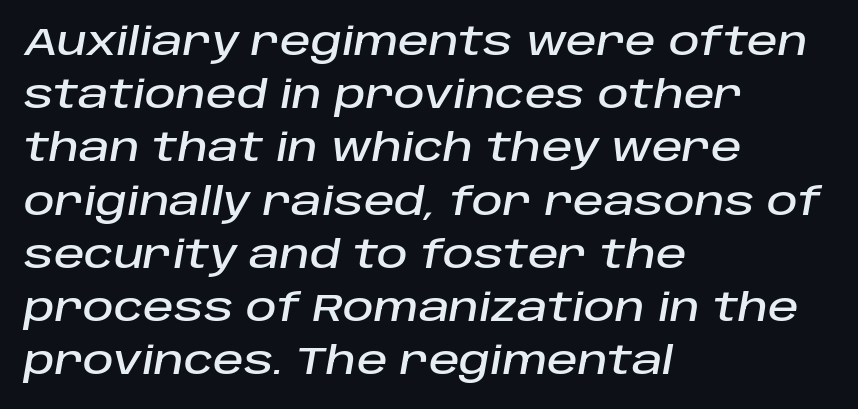
Q: Is the text italic (slanted)? A: Yes, it leans right by about 10 degrees.
Q: Is the text underlined? A: No.
Q: How is the paragraph aligned? A: Left-aligned.
Q: Is the spacing between letters normal or unusually wide? A: Normal.
Q: Is the spacing between lines tight, normal or loose? A: Normal.
Q: Width (condensed, normal, or wide)? A: Normal.
Q: Stroke contrast? A: Low.
Q: x-height? A: Large.
Q: Monospaced? A: No.
